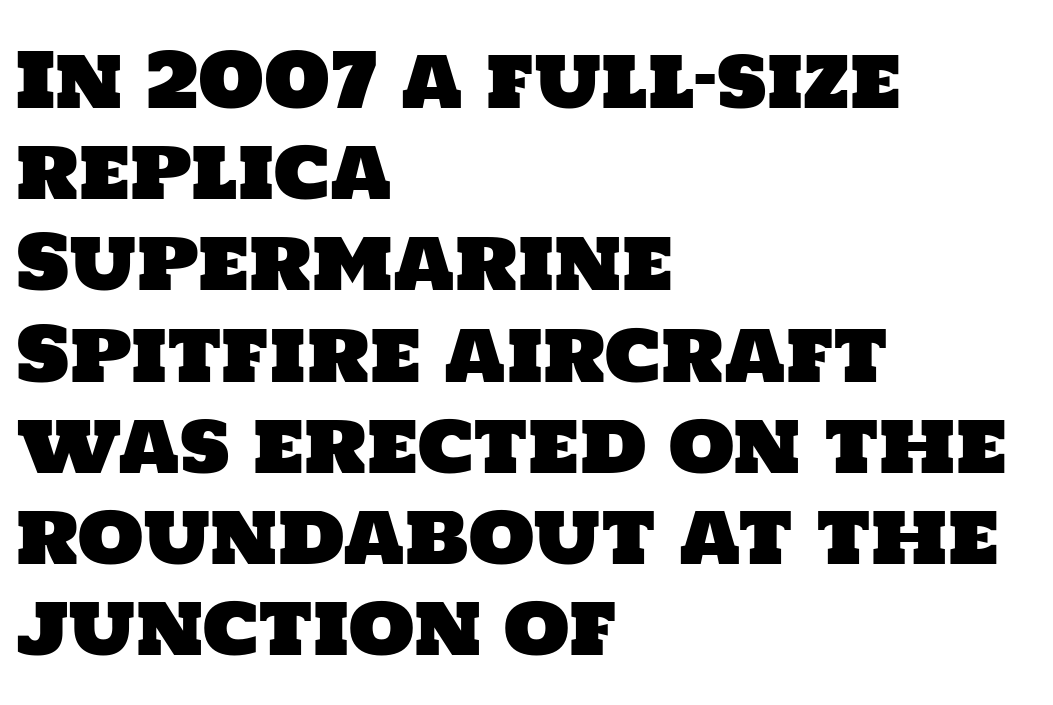
Standard letterfit; no display-style spreading of the glyphs. Any mark beneath the type? The region is blank. In terms of letterform style, serifs are entirely absent. The face used here is proportionally spaced, like ordinary book or web type.
